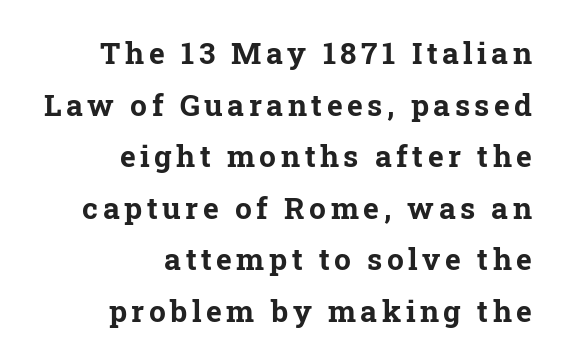
Does the copy run flush right? Yes — the right margin is perfectly even. This sample has the flowing, uneven cadence of proportional lettering. Italic? Not at all — the glyphs are vertical. The foot of each line stays bare and open. Typographically, this falls in the serif category.
